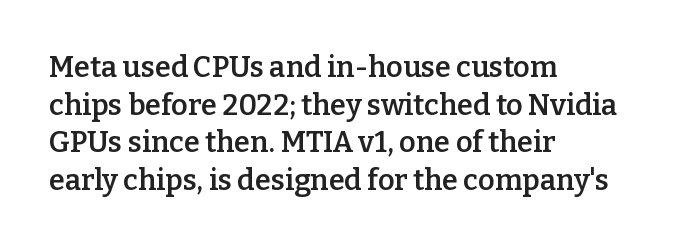
{"serif": "yes", "italic": "no", "bold": "semi", "weight": "semibold", "width": "normal", "stroke_contrast": "low", "x_height": "medium", "monospaced": "no", "underline": "no", "align": "left", "line_spacing": "normal", "line_spacing_ratio": 1.3, "letter_spacing": "normal", "letter_spacing_em": 0.0, "glyph_px": 29}
